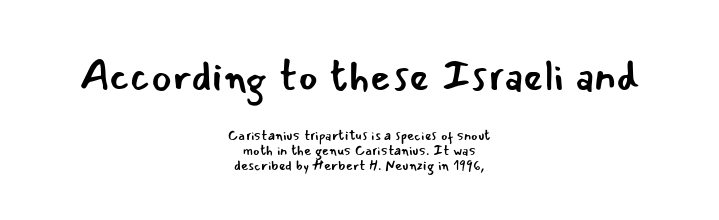
The image shows 43 px regular-weight sans-serif type, upright; set centered, tight line spacing (1.1x), normal letter spacing, not underlined; the first (top) block is 3.07x larger; low stroke contrast and a small x-height.
